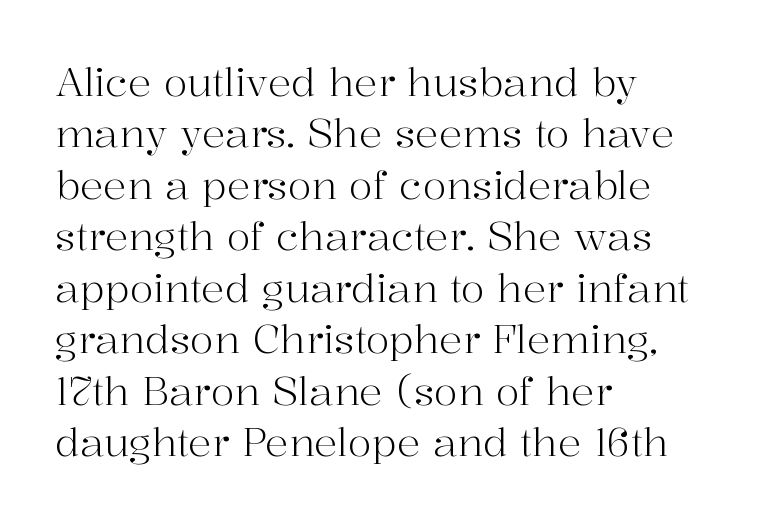
These lines keep a tight, regular rhythm from letter to letter. Upright lettering throughout. Is this a heavy cut? Hardly; it is regular or lighter. The rendering uses a moderate line-height, typical for paragraphs. Check where the strokes stop: tiny serifs finish them off. Left-aligned paragraph, ragged on the right.
